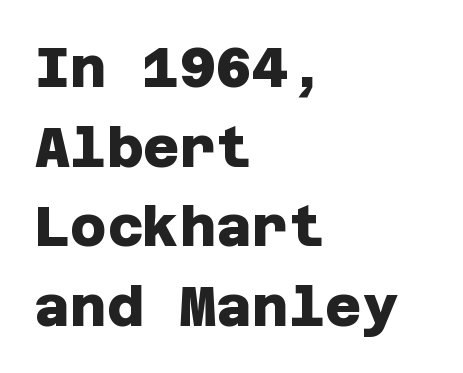
The image shows 56 px heavy sans-serif type; set left-aligned, normal line spacing (1.42x), normal letter spacing, not underlined; low stroke contrast and a large x-height.
